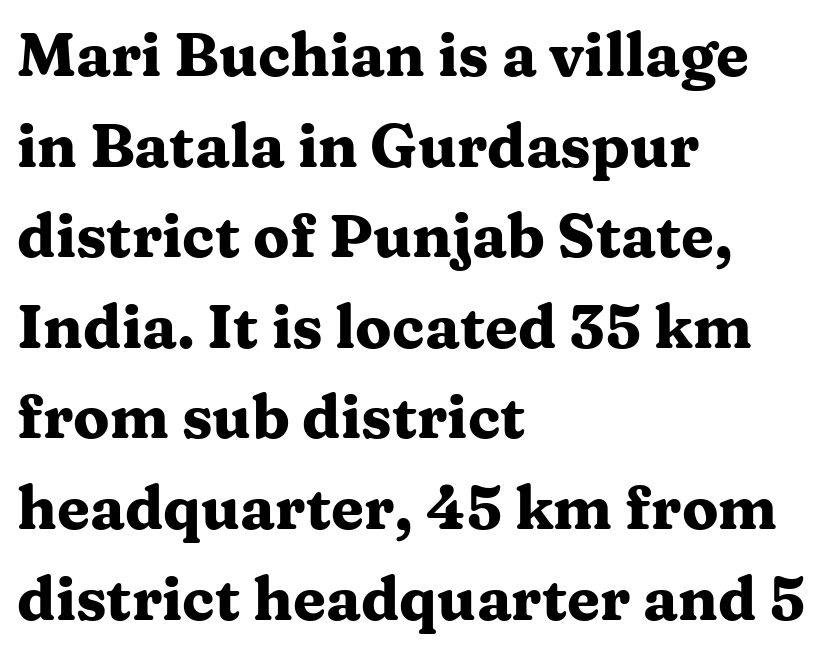
Q: Is the text bold? A: Yes.
Q: Is the text italic (slanted)? A: No, it is upright.
Q: Is the typeface a serif or a sans-serif typeface? A: Serif.
Q: Is the text underlined? A: No.
Q: How is the paragraph aligned? A: Left-aligned.
Q: Is the spacing between letters normal or unusually wide? A: Normal.
Q: Is the spacing between lines tight, normal or loose? A: Normal.
Q: Width (condensed, normal, or wide)? A: Wide.
Q: Stroke contrast? A: Medium.
Q: x-height? A: Medium.
Q: Monospaced? A: No.
